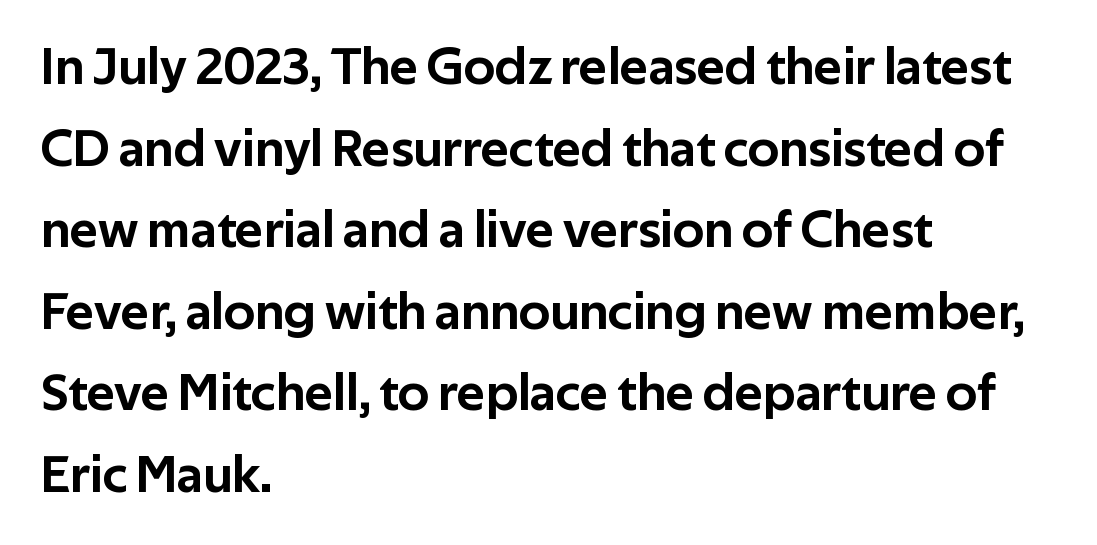
The image shows 53 px sans-serif type, upright; set left-aligned, normal line spacing (1.54x), normal letter spacing, not underlined; low stroke contrast and a medium x-height.
